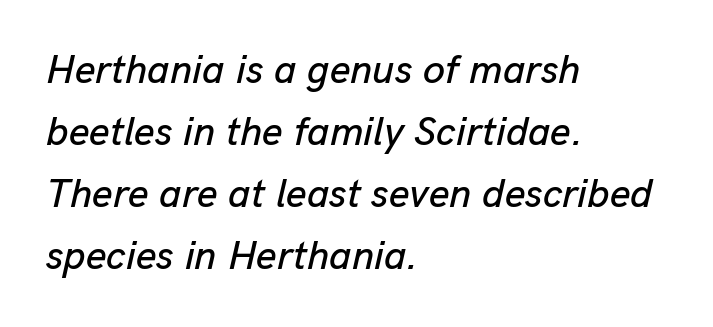
Leftover space on each line is placed entirely after the last word. A clean baseline with only descenders dipping below it. The line texture is even and compact thanks to regular tracking. Does the leading feel generous? No, just average. The letters advance in unequal steps, a hallmark of proportional type. Designer's note — italics engaged.
